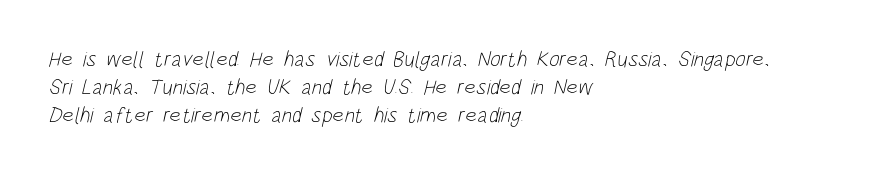
Q: Is the text bold? A: No.
Q: Is the text underlined? A: No.
Q: How is the paragraph aligned? A: Left-aligned.
Q: Is the spacing between letters normal or unusually wide? A: Normal.
Q: Is the spacing between lines tight, normal or loose? A: Normal.
